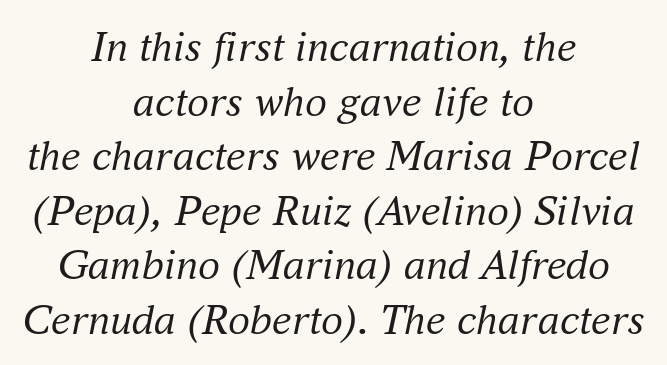
The image shows 44 px regular-weight serif type, italic (leaning right); set centered, line spacing 1.24x, normal letter spacing, not underlined; medium stroke contrast and a small x-height.
